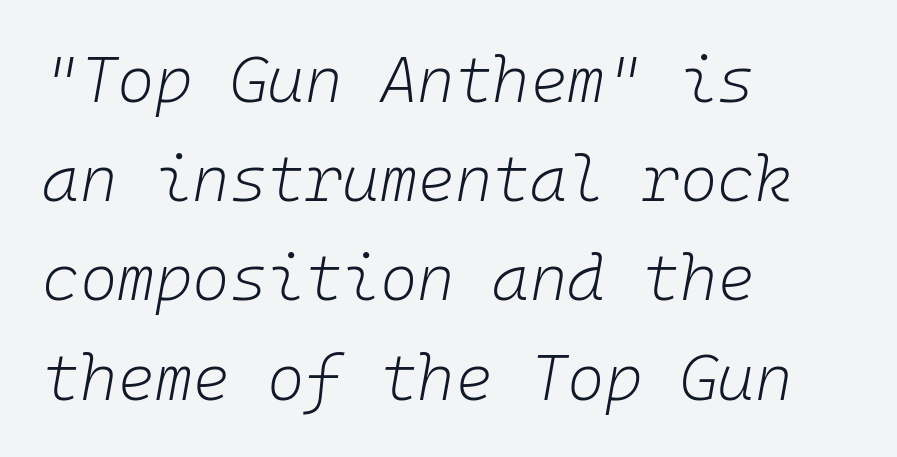
Weight: regular or lighter. Emphasis-style slanted type is in use. No extra tracking has been applied to these lines. The face used here is monospaced, like something from a code editor.
